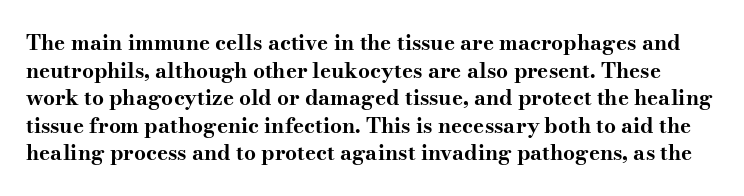
Q: Is the text bold? A: Yes.
Q: Is the text italic (slanted)? A: No, it is upright.
Q: Is the text underlined? A: No.
Q: Is the spacing between letters normal or unusually wide? A: Normal.
Q: Is the spacing between lines tight, normal or loose? A: Normal.
